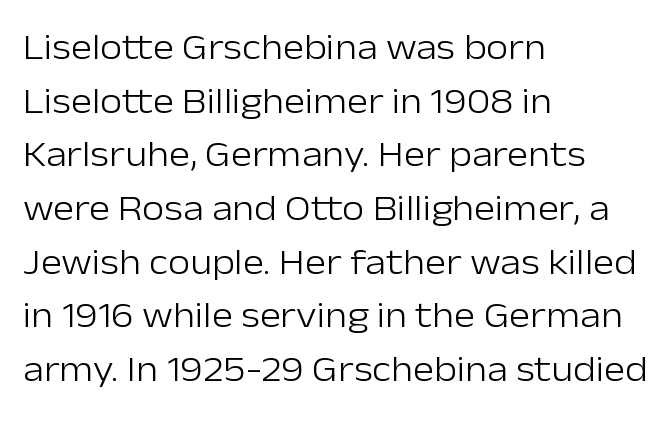
Q: Is the text bold? A: No.
Q: Is the text italic (slanted)? A: No, it is upright.
Q: Is the typeface a serif or a sans-serif typeface? A: Sans-serif.
Q: Is the text underlined? A: No.
Q: How is the paragraph aligned? A: Left-aligned.
Q: Is the spacing between letters normal or unusually wide? A: Normal.
Q: Is the spacing between lines tight, normal or loose? A: Normal.
Q: Width (condensed, normal, or wide)? A: Normal.
Q: Stroke contrast? A: Low.
Q: x-height? A: Medium.
Q: Monospaced? A: No.
